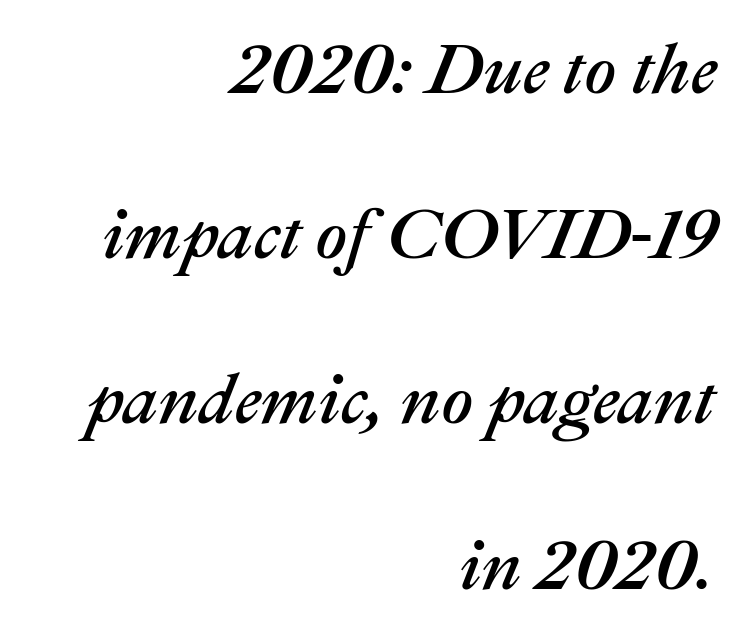
{"italic": "yes", "lean": "right", "slant_degrees": 22, "width": "normal", "stroke_contrast": "medium", "x_height": "medium", "monospaced": "no", "underline": "no", "align": "right", "line_spacing": "loose", "line_spacing_ratio": 2.36, "letter_spacing": "normal", "letter_spacing_em": 0.0, "glyph_px": 70}
